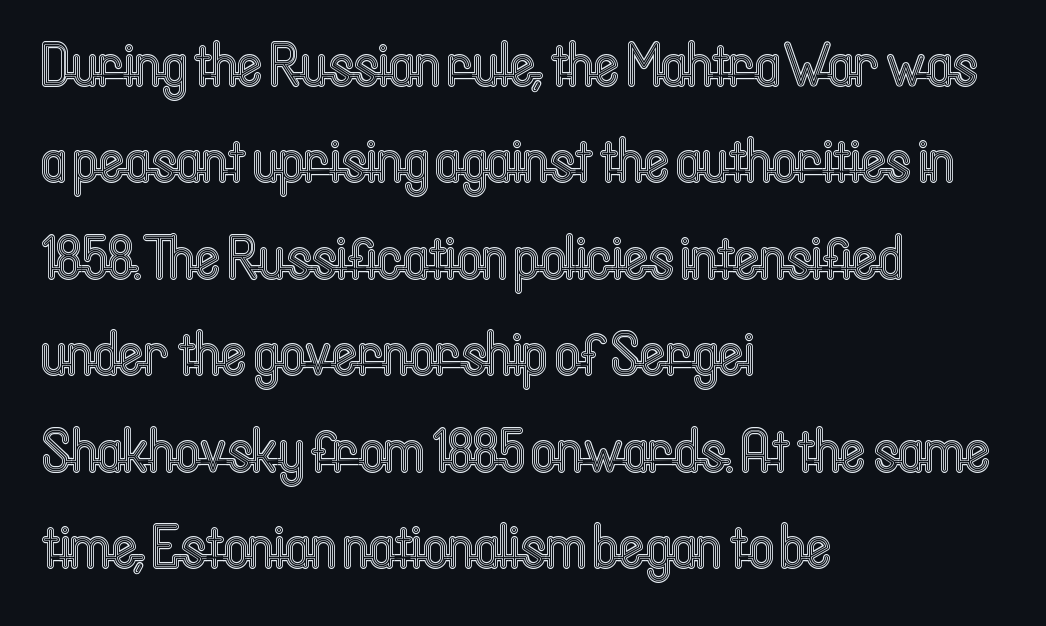
The image shows 61 px condensed type, upright; set left-aligned, normal line spacing (1.58x), normal letter spacing, not underlined; a medium x-height.
